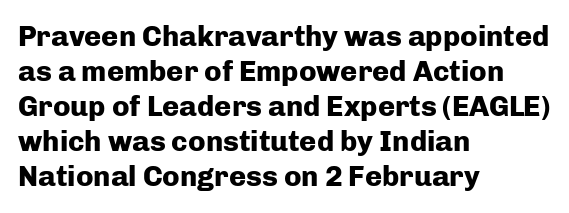
If you drew a line through each stem, it would be perfectly vertical. I'd call this a sans setting — the letters go barefoot. Caption: standard tracking, unaltered. Think of a printed novel: that variable character pitch is what you see here. The area under the type is left untouched.
